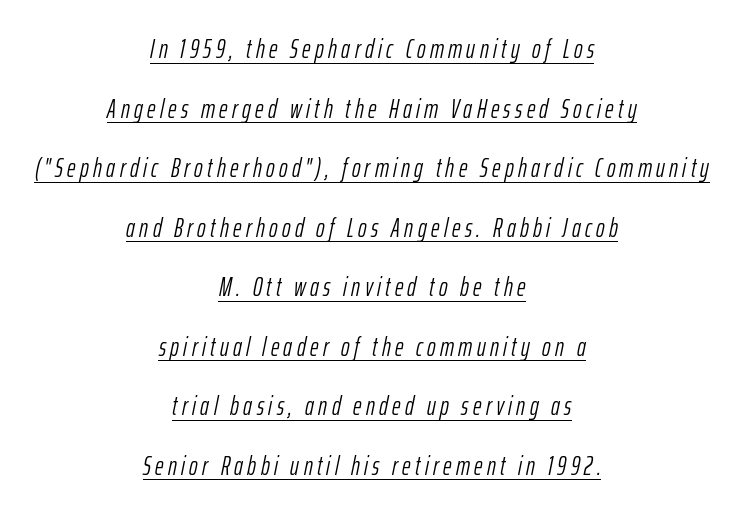
{"italic": "yes", "lean": "right", "slant_degrees": 12, "bold": "no", "underline": "yes", "align": "center", "line_spacing": "loose", "line_spacing_ratio": 2.29, "glyph_px": 26}
